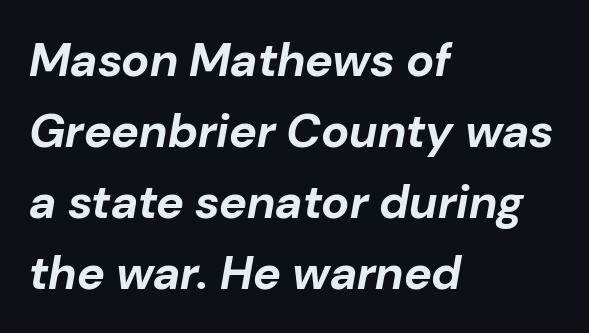
Q: Is the text bold? A: Yes.
Q: Is the text italic (slanted)? A: Yes, it leans right by about 10 degrees.
Q: Is the text underlined? A: No.
Q: How is the paragraph aligned? A: Left-aligned.
Q: Is the spacing between letters normal or unusually wide? A: Normal.
Q: Is the spacing between lines tight, normal or loose? A: Normal.
Q: Width (condensed, normal, or wide)? A: Normal.
Q: Stroke contrast? A: Low.
Q: x-height? A: Medium.
Q: Monospaced? A: No.
